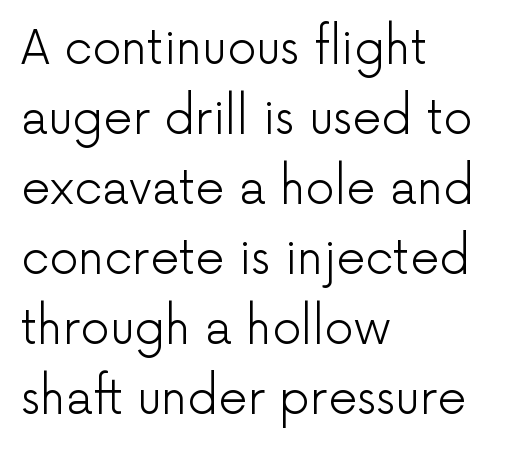
{"serif": "no", "italic": "no", "bold": "no", "weight": "light", "width": "normal", "stroke_contrast": "low", "x_height": "medium", "monospaced": "no", "underline": "no", "align": "left", "line_spacing": "normal", "line_spacing_ratio": 1.52, "letter_spacing": "normal", "letter_spacing_em": 0.0, "glyph_px": 46}
